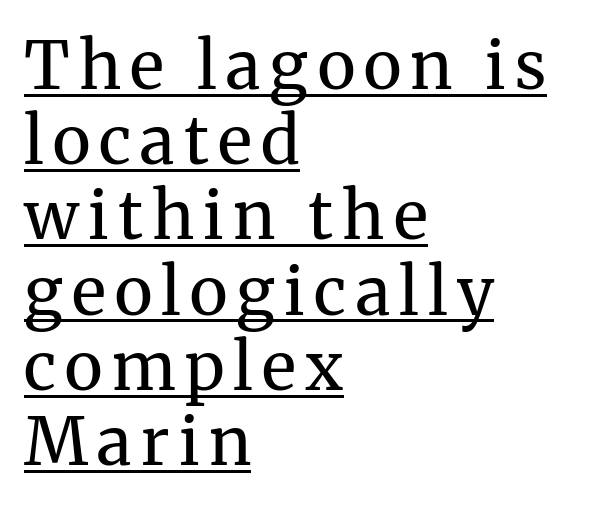
The image shows 66 px regular-weight serif type, upright; set left-aligned, tight line spacing (1.14x), underlined; medium stroke contrast and a medium x-height.
